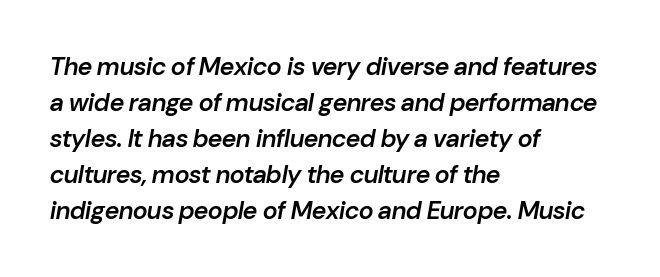
Q: Is the text bold? A: Semi-bold.
Q: Is the text italic (slanted)? A: Yes, it leans right by about 10 degrees.
Q: Is the text underlined? A: No.
Q: How is the paragraph aligned? A: Left-aligned.
Q: Is the spacing between letters normal or unusually wide? A: Normal.
Q: Is the spacing between lines tight, normal or loose? A: Normal.
